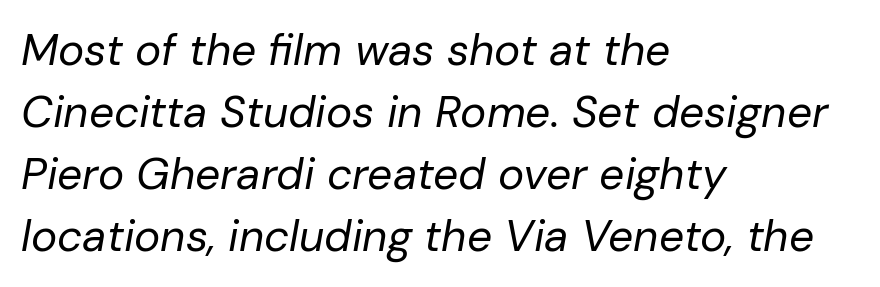
The cut favours lightness, reaching ordinary text weight at its darkest. Slanted lettering throughout. Only glyphs here, with clear space below each row. You could not count columns in this text — the font is proportionally spaced. The tracking reads as untouched default to a designer's eye.
